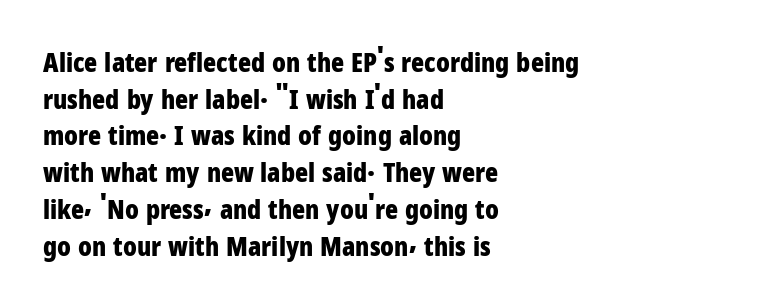
Casual observation: everything's shoved over to the left. Look at the tracking — it's just the regular setting, nothing added. The rendering uses a moderate line-height, typical for paragraphs. Decoration check: the copy has no underline. The face used here has the dense, thick strokes of a bold. The typography opts for an upright posture over an oblique one.
